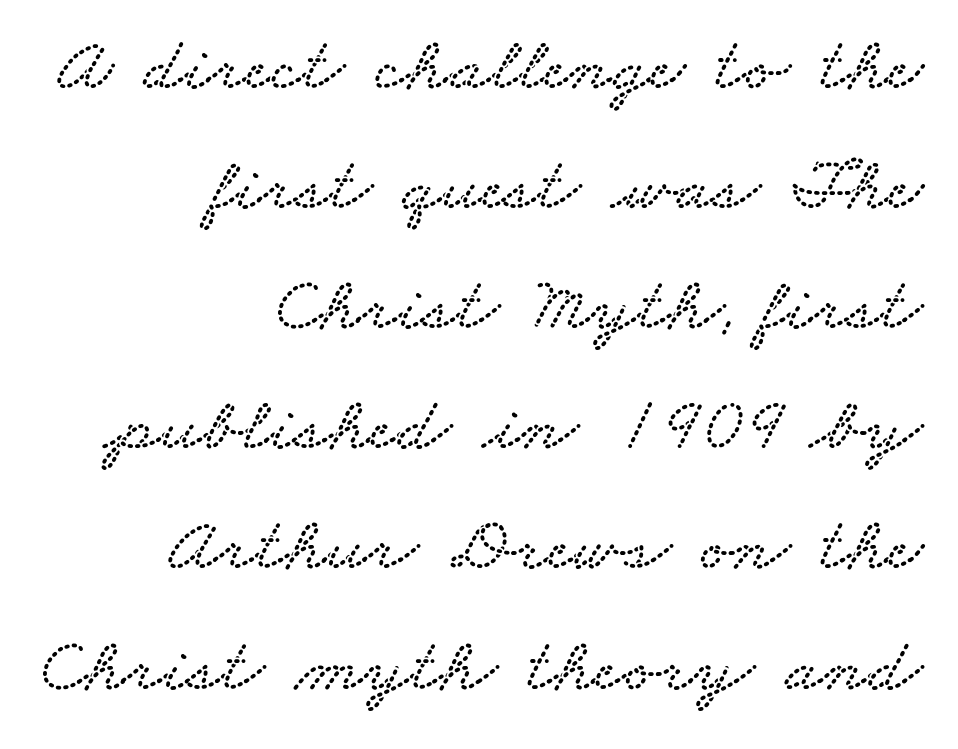
Q: Is the typeface a serif or a sans-serif typeface? A: Serif.
Q: Is the text underlined? A: No.
Q: How is the paragraph aligned? A: Right-aligned.
Q: Is the spacing between letters normal or unusually wide? A: Normal.
Q: Is the spacing between lines tight, normal or loose? A: Normal.
Q: Width (condensed, normal, or wide)? A: Wide.
Q: Stroke contrast? A: Low.
Q: x-height? A: Small.
Q: Monospaced? A: No.
